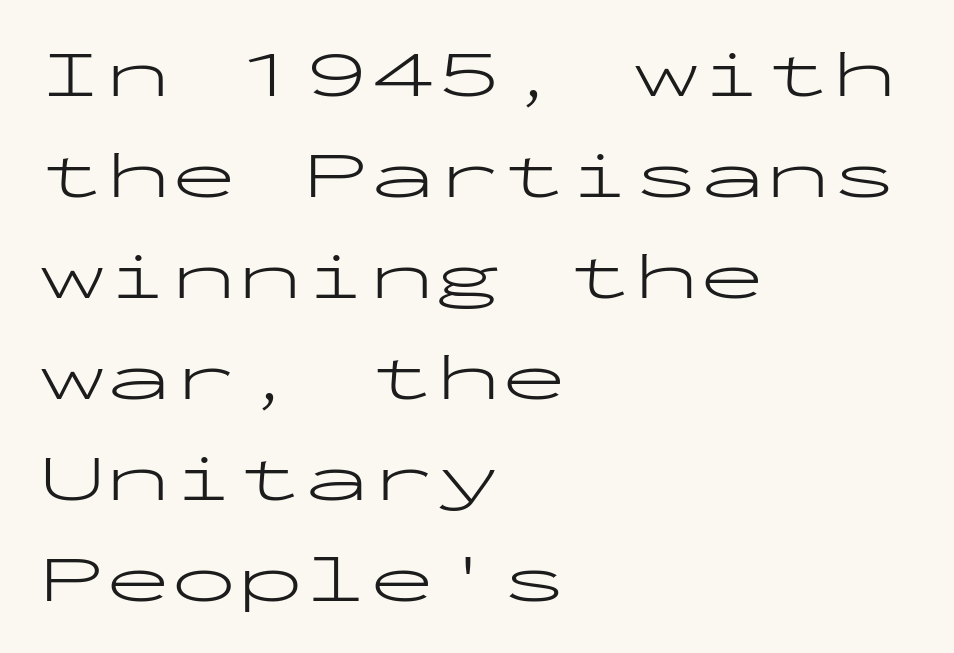
The letters stand straight up with perfectly vertical stems. This reads as an unemphasized weight, regular at the heaviest. The passage shown is not underscored anywhere. The text block is weighted toward the left margin, trailing off unevenly rightward. The font family rendered here belongs to the sans-serif group. Fixed-width glyphs throughout — classic coding-font behaviour.
